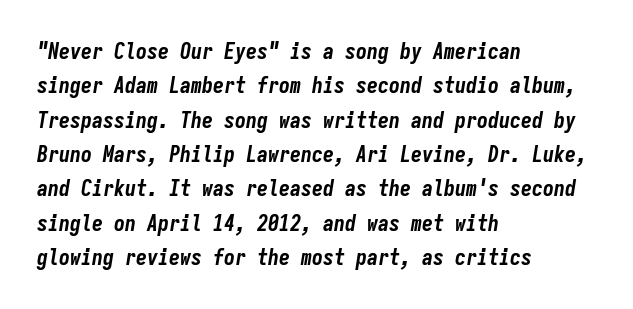
{"italic": "yes", "lean": "right", "slant_degrees": 9, "bold": "yes", "underline": "no", "align": "left", "line_spacing": "normal", "line_spacing_ratio": 1.56, "letter_spacing": "normal", "letter_spacing_em": 0.0, "glyph_px": 22}
